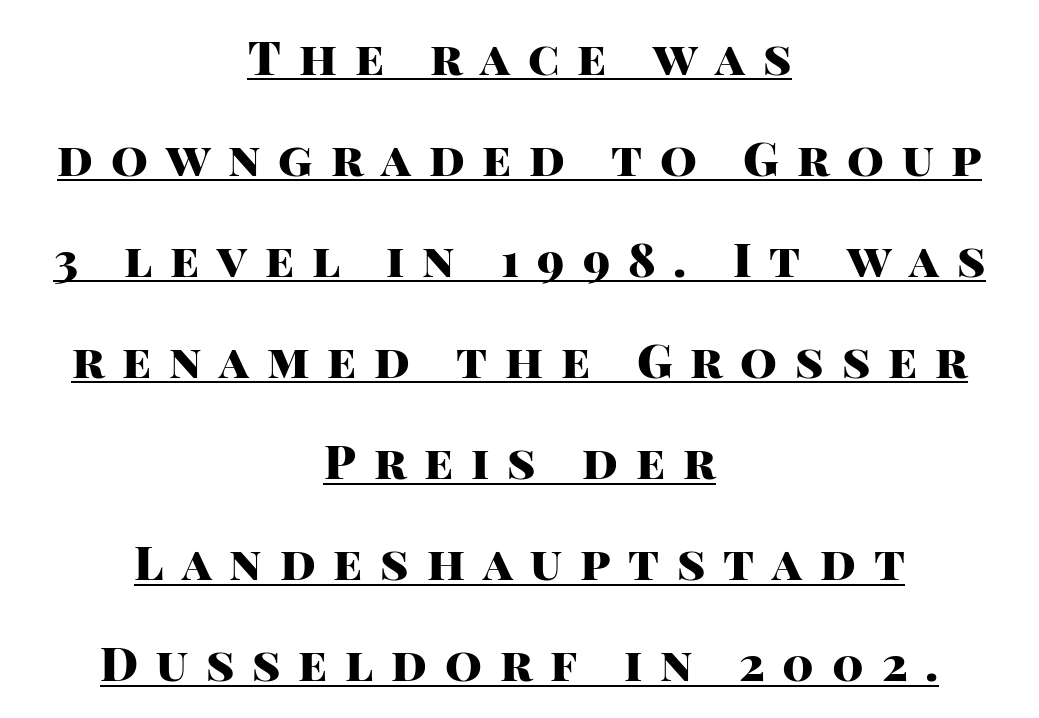
{"serif": "no", "italic": "no", "bold": "yes", "weight": "heavy", "width": "normal", "stroke_contrast": "high", "x_height": "large", "monospaced": "no", "underline": "yes", "align": "center", "line_spacing": "loose", "line_spacing_ratio": 2.15, "letter_spacing": "wide", "letter_spacing_em": 0.38, "glyph_px": 47}
